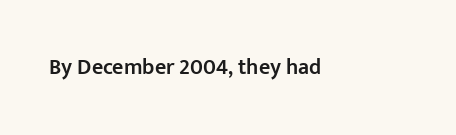
There is no visible air inserted between adjacent glyphs. The characters look somewhat weighty, a semibold short of true bold. Check the space under the baseline: it is left empty. Ascenders rise straight up at ninety degrees.
